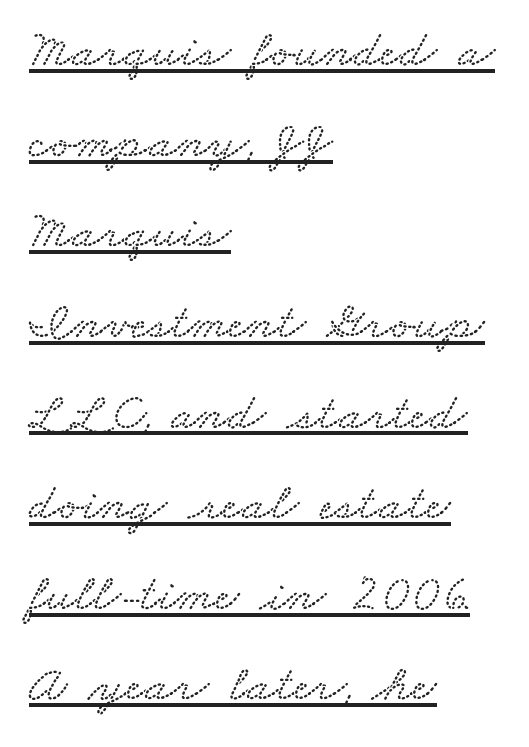
Students, observe the line beneath the letters — that is underlining. Left-aligned paragraph, ragged on the right. Do the characters align in a grid? No, the font is proportional. The line texture is even and compact thanks to regular tracking.
